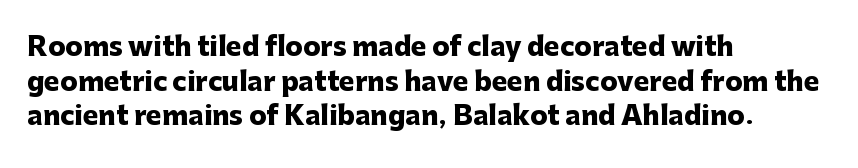
{"italic": "no", "bold": "yes", "underline": "no", "align": "left", "line_spacing": "normal", "line_spacing_ratio": 1.33, "letter_spacing": "normal", "letter_spacing_em": 0.0, "glyph_px": 26}
